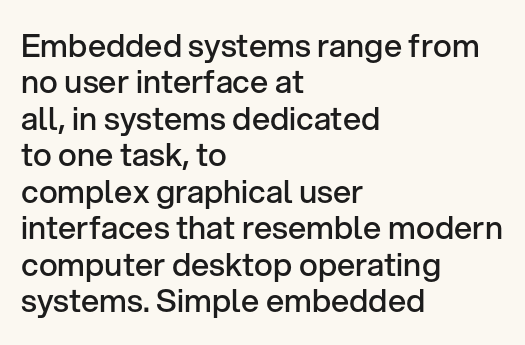
Q: Is the text bold? A: Semi-bold.
Q: Is the text italic (slanted)? A: No, it is upright.
Q: Is the typeface a serif or a sans-serif typeface? A: Sans-serif.
Q: Is the text underlined? A: No.
Q: How is the paragraph aligned? A: Left-aligned.
Q: Is the spacing between letters normal or unusually wide? A: Normal.
Q: Is the spacing between lines tight, normal or loose? A: Tight.
Q: Width (condensed, normal, or wide)? A: Normal.
Q: Stroke contrast? A: Low.
Q: x-height? A: Medium.
Q: Monospaced? A: No.
